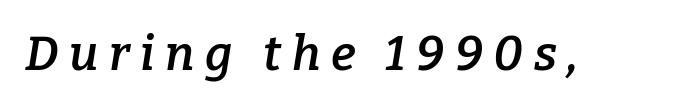
The type family on display is of the serif kind. The glyphs look as if they've been sheared to an angle. Honestly, there is no underline to notice here at all. Honestly, the letter spacing is so wide it's the main thing you notice.
